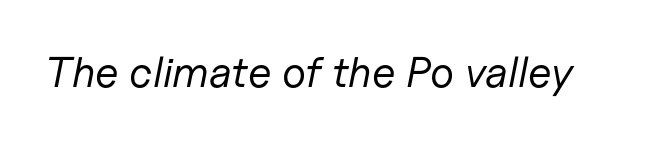
The image shows 43 px regular-weight type, italic (leaning right); set normal letter spacing, not underlined; low stroke contrast and a medium x-height.
